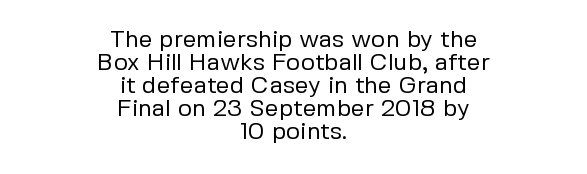
{"italic": "no", "bold": "no", "underline": "no", "align": "center", "line_spacing": "tight", "line_spacing_ratio": 0.96, "letter_spacing": "normal", "letter_spacing_em": 0.0, "glyph_px": 24}
